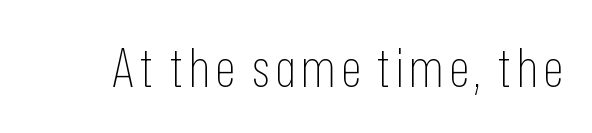
Q: Is the text bold? A: No.
Q: Is the text italic (slanted)? A: No, it is upright.
Q: Is the typeface a serif or a sans-serif typeface? A: Sans-serif.
Q: Is the text underlined? A: No.
Q: Width (condensed, normal, or wide)? A: Condensed.
Q: Stroke contrast? A: Low.
Q: x-height? A: Medium.
Q: Monospaced? A: No.
